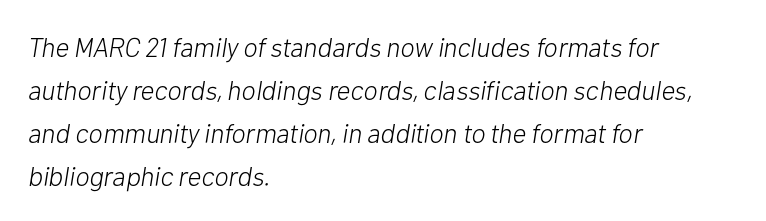
These lines keep a tight, regular rhythm from letter to letter. Weight: regular or lighter. The setting favours the left margin, as ordinary paragraphs usually do. Observe the lean: these are italic letterforms. Lines of text with bare space underneath. The space between consecutive lines is moderate.
